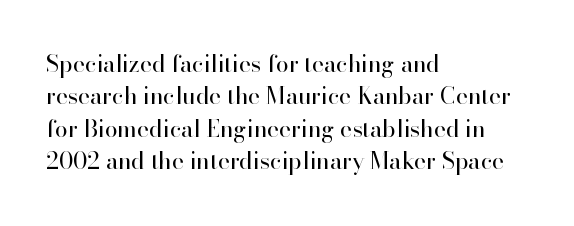
The image shows 23 px text type, upright; set left-aligned, normal line spacing (1.41x), normal letter spacing, not underlined.
